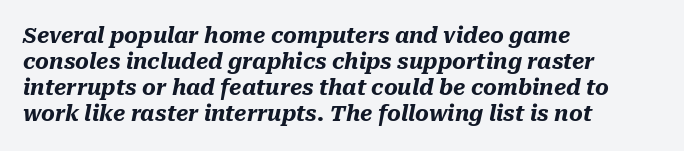
The image shows 21 px bold type, italic (leaning right); set left-aligned, line spacing 1.24x, normal letter spacing, not underlined.
